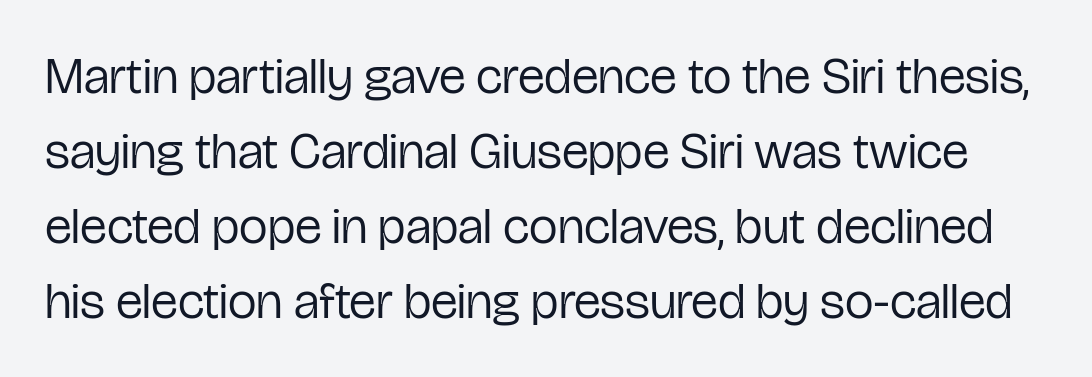
The image shows 51 px regular-weight, condensed sans-serif type, upright; set normal line spacing (1.47x), normal letter spacing, not underlined; low stroke contrast and a medium x-height.
